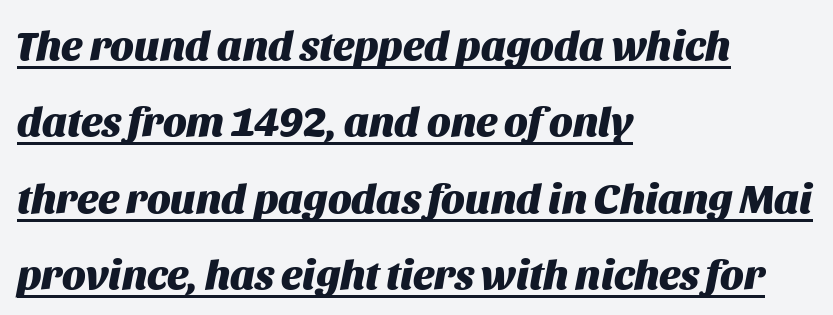
{"italic": "yes", "lean": "right", "slant_degrees": 11, "bold": "yes", "weight": "heavy", "width": "normal", "stroke_contrast": "medium", "x_height": "large", "monospaced": "no", "underline": "yes", "align": "left", "line_spacing_ratio": 1.82, "letter_spacing": "normal", "letter_spacing_em": 0.0, "glyph_px": 42}
